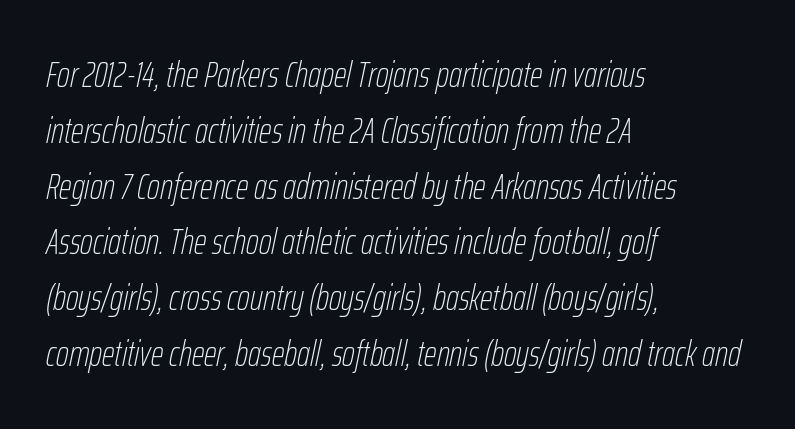
The image shows 36 px thin, condensed type, italic (leaning right); set left-aligned, normal line spacing (1.55x), normal letter spacing, not underlined; low stroke contrast and a medium x-height.
